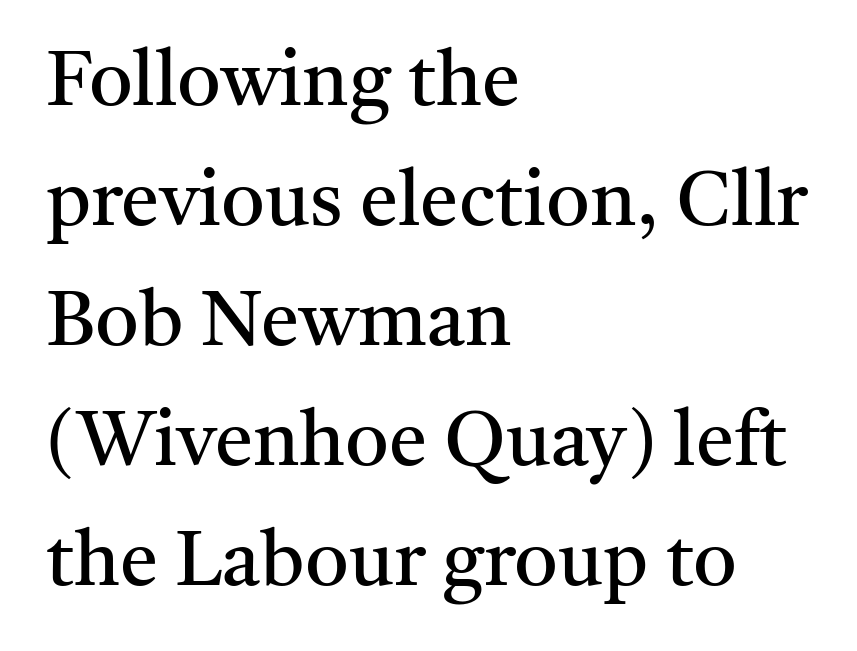
The image shows 77 px regular-weight serif type, upright; set left-aligned, normal line spacing (1.56x), normal letter spacing, not underlined; medium stroke contrast and a medium x-height.
